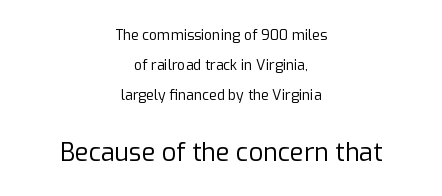
Whoever set this made the second block the dominant, larger element. Every stem runs plumb, perpendicular to the baseline. What's the leading like? Stretched, with rows far apart. The strokes are not fattened; the text isn't bold. The gap between lines stays unmarked. The lines in this sample share a center point and differ in where they start and stop.
